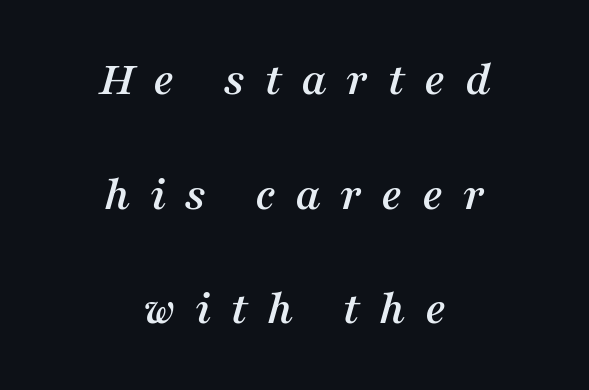
{"serif": "yes", "italic": "yes", "lean": "right", "slant_degrees": 16, "width": "normal", "stroke_contrast": "medium", "x_height": "medium", "monospaced": "no", "underline": "no", "align": "center", "line_spacing": "loose", "line_spacing_ratio": 2.34, "letter_spacing": "wide", "letter_spacing_em": 0.39, "glyph_px": 49}
